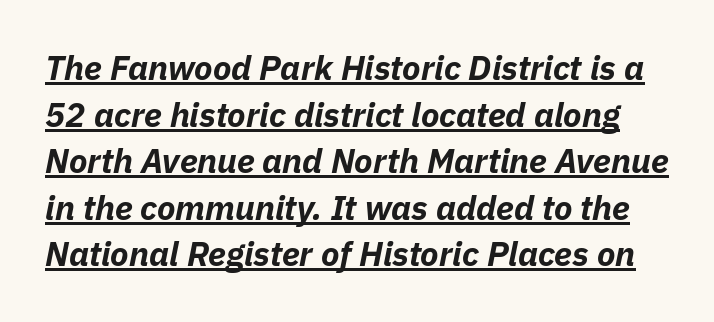
Q: Is the text bold? A: Yes.
Q: Is the text italic (slanted)? A: Yes, it leans right by about 11 degrees.
Q: Is the text underlined? A: Yes.
Q: Is the spacing between letters normal or unusually wide? A: Normal.
Q: Is the spacing between lines tight, normal or loose? A: Normal.
Q: Width (condensed, normal, or wide)? A: Normal.
Q: Stroke contrast? A: Low.
Q: x-height? A: Medium.
Q: Monospaced? A: No.
